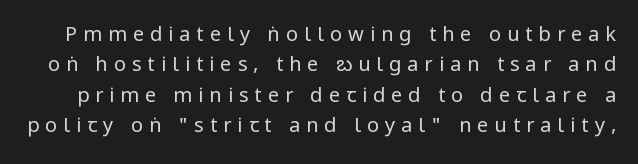
Clear beneath every line of the passage. Compared with typical body copy, the letter spacing here is much looser. Every stem runs plumb, perpendicular to the baseline. A typesetter would call this leading conventional body-copy spacing.
